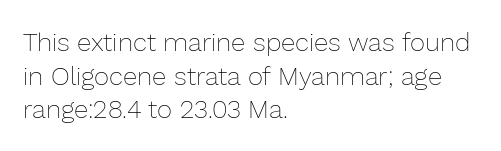
Q: Is the text bold? A: No.
Q: Is the text italic (slanted)? A: No, it is upright.
Q: Is the text underlined? A: No.
Q: How is the paragraph aligned? A: Left-aligned.
Q: Is the spacing between letters normal or unusually wide? A: Normal.
Q: Is the spacing between lines tight, normal or loose? A: Normal.
